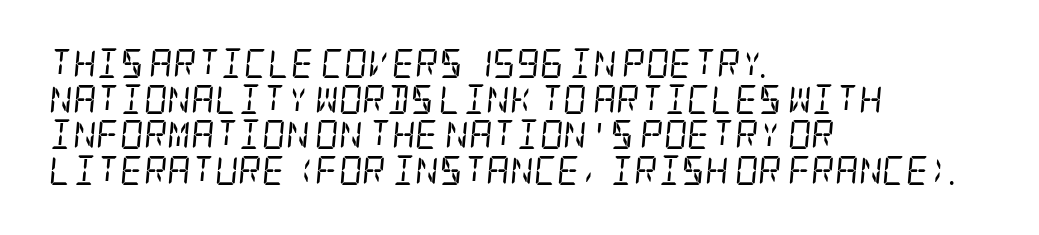
Short note: letters normally spaced. If you drew a ruler down the left edge, every line would touch it. An italicized treatment has been applied to the whole sample. The type family on display is of the serif kind.
